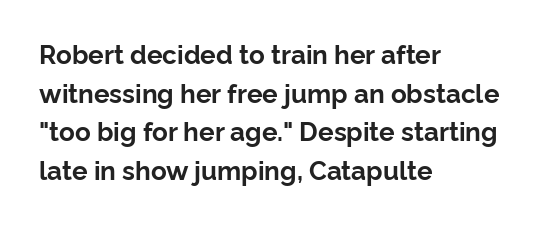
Leading: standard. Glyph-to-glyph distance matches everyday printed text. The face used here has the dense, thick strokes of a bold. These lines stack with their left ends in a neat column.
